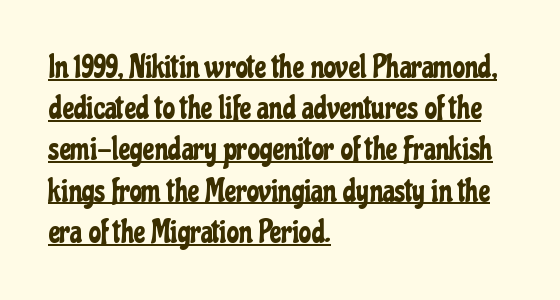
{"serif": "no", "italic": "no", "width": "condensed", "stroke_contrast": "low", "x_height": "medium", "monospaced": "no", "underline": "yes", "align": "left", "line_spacing": "normal", "line_spacing_ratio": 1.33, "letter_spacing": "normal", "letter_spacing_em": 0.0, "glyph_px": 31}
